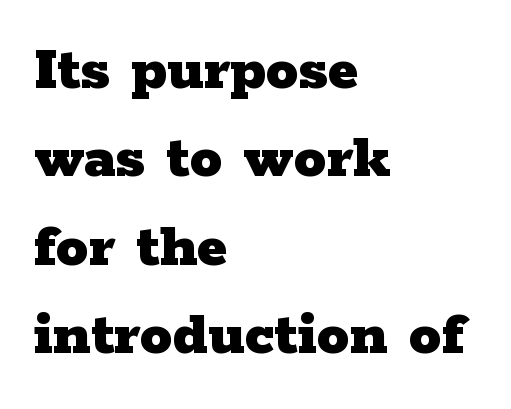
The image shows 65 px heavy, wide serif type, upright; set left-aligned, normal line spacing (1.36x), normal letter spacing, not underlined; low stroke contrast and a medium x-height.
